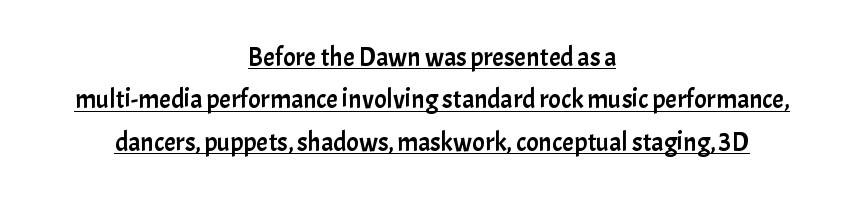
Q: Is the text italic (slanted)? A: No, it is upright.
Q: Is the text underlined? A: Yes.
Q: How is the paragraph aligned? A: Centered.
Q: Is the spacing between letters normal or unusually wide? A: Normal.
Q: Is the spacing between lines tight, normal or loose? A: Normal.
